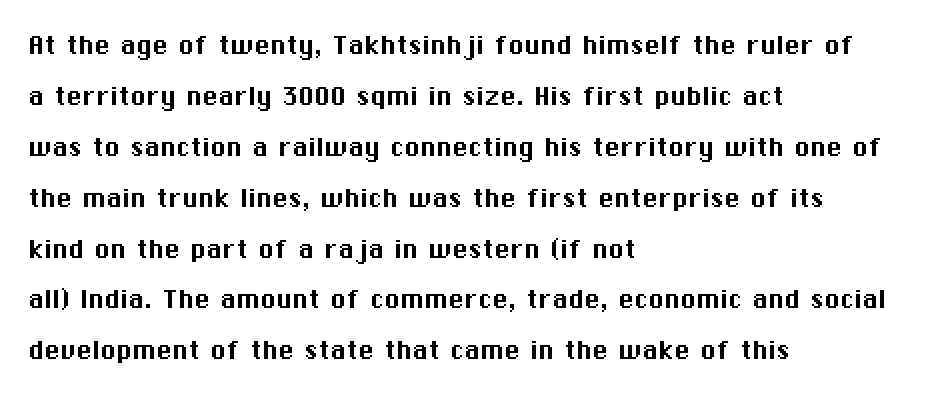
Q: Is the text italic (slanted)? A: No, it is upright.
Q: Is the typeface a serif or a sans-serif typeface? A: Sans-serif.
Q: Is the text underlined? A: No.
Q: How is the paragraph aligned? A: Left-aligned.
Q: Is the spacing between letters normal or unusually wide? A: Normal.
Q: Is the spacing between lines tight, normal or loose? A: Normal.
Q: Width (condensed, normal, or wide)? A: Normal.
Q: Stroke contrast? A: Medium.
Q: x-height? A: Medium.
Q: Monospaced? A: No.
